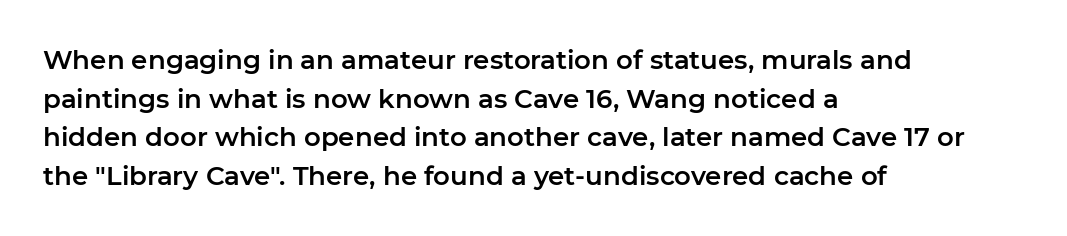
If you measured baseline to baseline, you'd find a middling distance. The line texture is even and compact thanks to regular tracking. Descender tails drop into unmarked territory. Posture: upright roman. Horizontally, the lines are justified to the leading edge only.
